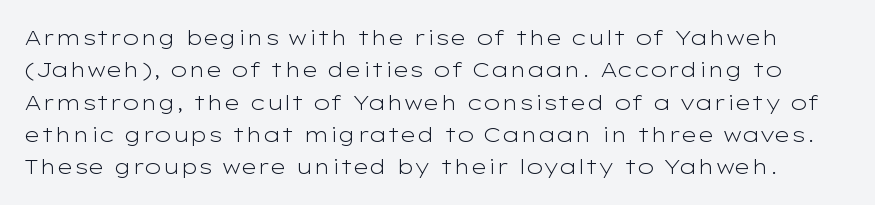
{"italic": "no", "bold": "no", "underline": "no", "line_spacing": "normal", "line_spacing_ratio": 1.54, "letter_spacing": "normal", "letter_spacing_em": 0.0, "glyph_px": 21}
